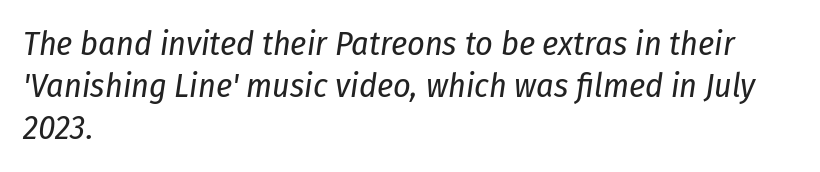
{"italic": "yes", "lean": "right", "slant_degrees": 8, "bold": "no", "weight": "regular", "width": "condensed", "stroke_contrast": "low", "x_height": "medium", "monospaced": "no", "underline": "no", "align": "left", "line_spacing_ratio": 1.23, "letter_spacing": "normal", "letter_spacing_em": 0.0, "glyph_px": 34}
